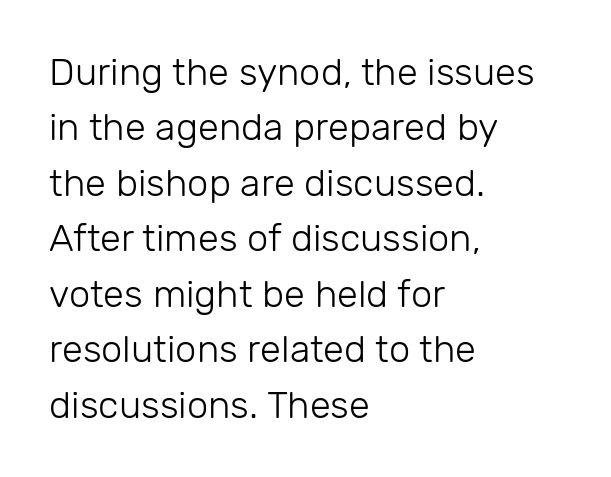
Q: Is the text bold? A: No.
Q: Is the text italic (slanted)? A: No, it is upright.
Q: Is the typeface a serif or a sans-serif typeface? A: Sans-serif.
Q: Is the text underlined? A: No.
Q: How is the paragraph aligned? A: Left-aligned.
Q: Is the spacing between letters normal or unusually wide? A: Normal.
Q: Is the spacing between lines tight, normal or loose? A: Normal.
Q: Width (condensed, normal, or wide)? A: Normal.
Q: Stroke contrast? A: Low.
Q: x-height? A: Medium.
Q: Monospaced? A: No.
